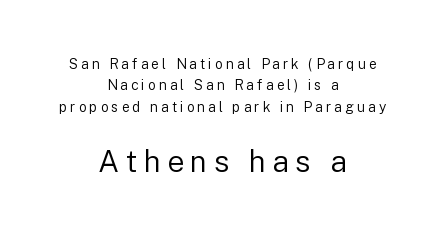
The image shows 30 px regular-weight sans-serif type, upright; set centered, normal line spacing (1.53x), unusually wide letter spacing (+0.21 em), not underlined; the second (bottom) block is 2.14x larger; low stroke contrast and a medium x-height.
